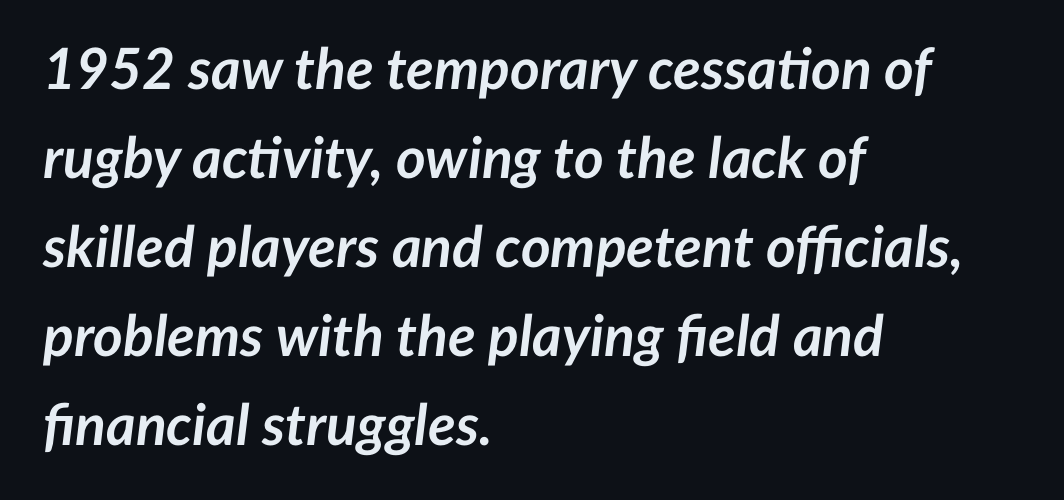
Q: Is the text bold? A: Yes.
Q: Is the text italic (slanted)? A: Yes, it leans right by about 7 degrees.
Q: Is the text underlined? A: No.
Q: How is the paragraph aligned? A: Left-aligned.
Q: Is the spacing between letters normal or unusually wide? A: Normal.
Q: Is the spacing between lines tight, normal or loose? A: Normal.
Q: Width (condensed, normal, or wide)? A: Normal.
Q: Stroke contrast? A: Low.
Q: x-height? A: Medium.
Q: Monospaced? A: No.
